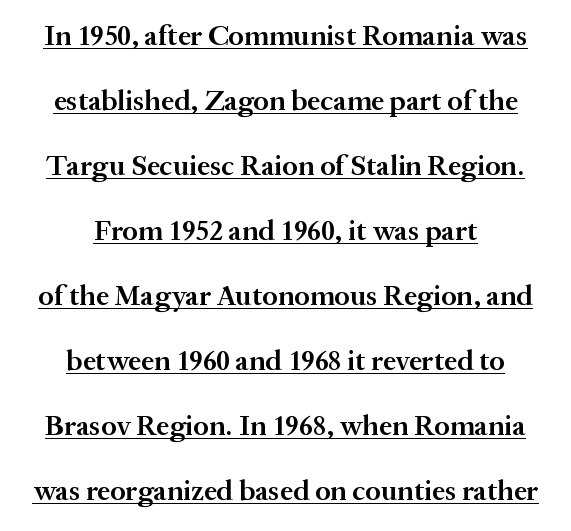
The image shows 29 px semibold serif type, upright; set centered, loose line spacing (2.24x), normal letter spacing, underlined; medium stroke contrast and a medium x-height.
